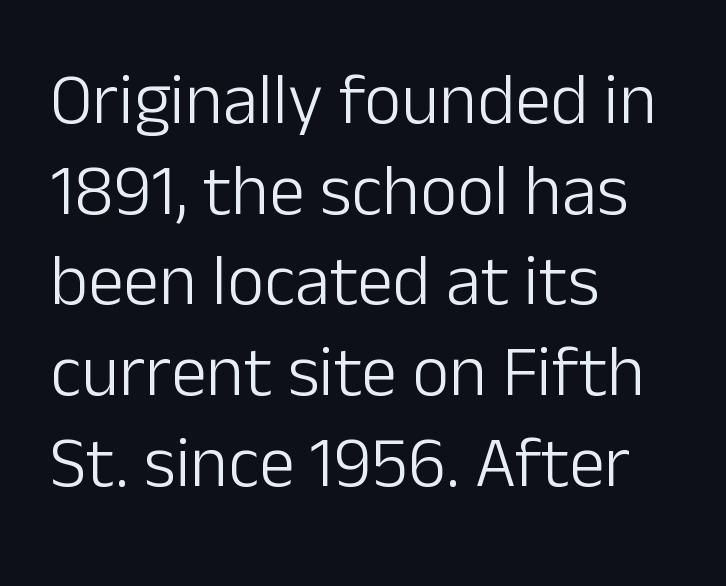
{"serif": "no", "italic": "no", "bold": "no", "weight": "light", "width": "normal", "stroke_contrast": "low", "x_height": "medium", "monospaced": "no", "underline": "no", "align": "left", "line_spacing": "normal", "line_spacing_ratio": 1.26, "letter_spacing": "normal", "letter_spacing_em": 0.0, "glyph_px": 72}
